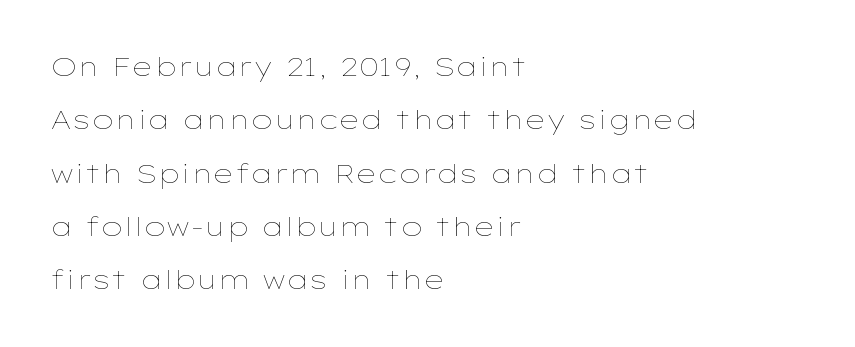
Think standard paragraph weight, or any step lighter than that. Summary of vertical rhythm: relaxed, with wide interline spacing. Leftover space on each line is placed entirely after the last word. Unmarked baselines from the first word to the last. Characters follow at the spacing the type designer built in.
